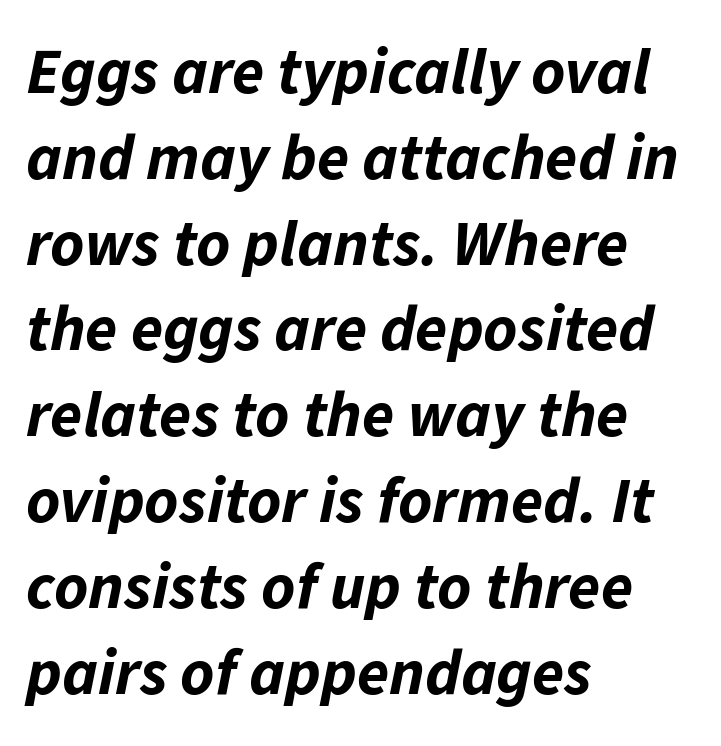
The space between consecutive lines is moderate. This sample uses plain, unmodified letter spacing. The typography opts for an oblique posture over an upright one. Spacing verdict: proportional, widths tailored to each character. The space beneath each line is pristine and unruled. The letters are bold, with thick, heavy strokes.
